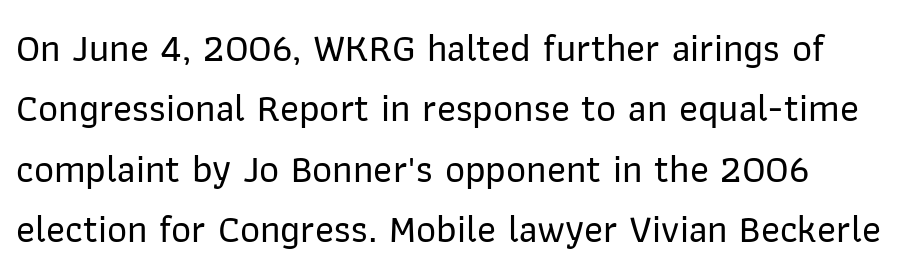
In terms of letterform style, serifs are entirely absent. Regular leading. The string is rendered with underlining switched off. Does the lettering tilt? It doesn't — this is upright. This rendering uses left alignment, leaving the right contour irregular. Proportional: the letters do not fall into vertical columns.
